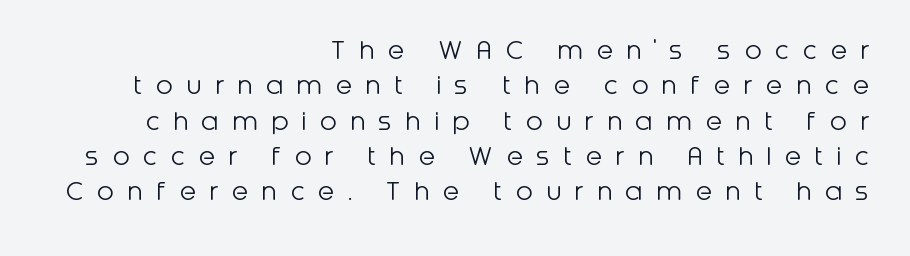
{"serif": "no", "italic": "no", "bold": "no", "weight": "light", "width": "normal", "stroke_contrast": "low", "x_height": "medium", "monospaced": "no", "underline": "no", "align": "right", "line_spacing": "tight", "line_spacing_ratio": 1.14, "letter_spacing": "wide", "letter_spacing_em": 0.42, "glyph_px": 31}
